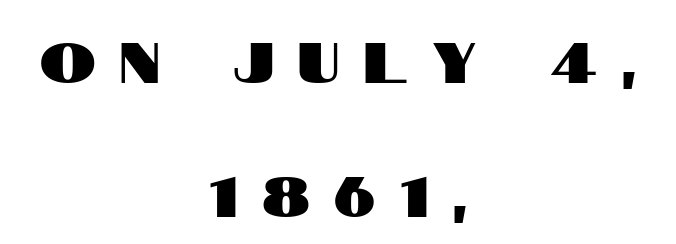
{"serif": "no", "italic": "no", "width": "condensed", "stroke_contrast": "high", "x_height": "large", "monospaced": "no", "underline": "no", "align": "center", "line_spacing": "loose", "line_spacing_ratio": 2.39, "letter_spacing": "wide", "letter_spacing_em": 0.44, "glyph_px": 56}
